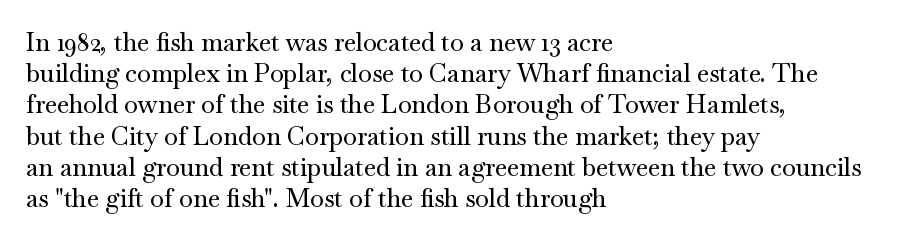
Q: Is the text italic (slanted)? A: No, it is upright.
Q: Is the text underlined? A: No.
Q: How is the paragraph aligned? A: Left-aligned.
Q: Is the spacing between letters normal or unusually wide? A: Normal.
Q: Is the spacing between lines tight, normal or loose? A: Normal.
